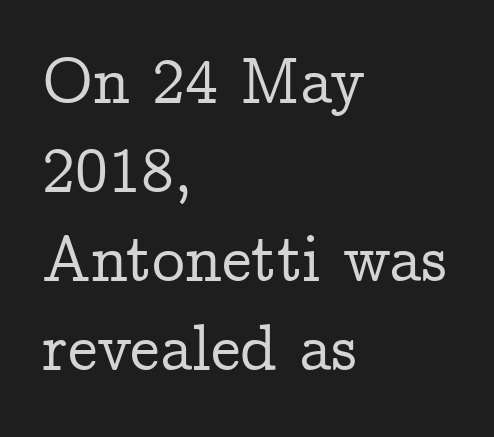
{"serif": "yes", "italic": "no", "width": "normal", "stroke_contrast": "low", "x_height": "medium", "monospaced": "no", "underline": "no", "align": "left", "line_spacing": "normal", "line_spacing_ratio": 1.35, "letter_spacing": "normal", "letter_spacing_em": 0.0, "glyph_px": 66}
